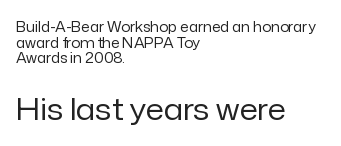
The specimen omits any rule beneath the text block's lines. Is this a fixed-width face? No — the glyphs have proportional, varying widths. The lower block of text is set noticeably larger than the block above it. Notice how the stems are strictly vertical — no italics here. Vertical stems look standard width or narrower in stroke.
